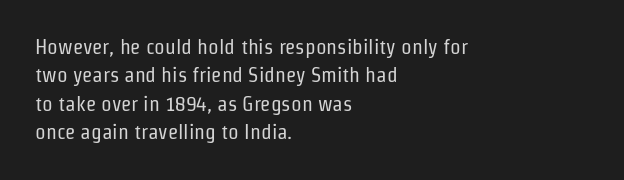
The image shows 21 px text type, upright; set left-aligned, normal line spacing (1.35x), normal letter spacing, not underlined.
